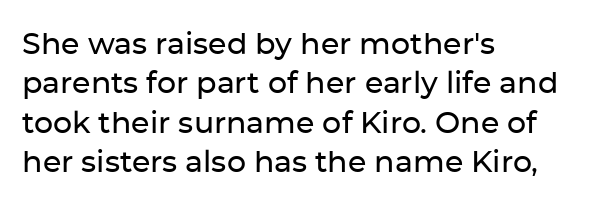
Q: Is the text italic (slanted)? A: No, it is upright.
Q: Is the typeface a serif or a sans-serif typeface? A: Sans-serif.
Q: Is the text underlined? A: No.
Q: How is the paragraph aligned? A: Left-aligned.
Q: Is the spacing between letters normal or unusually wide? A: Normal.
Q: Is the spacing between lines tight, normal or loose? A: Normal.
Q: Width (condensed, normal, or wide)? A: Normal.
Q: Stroke contrast? A: Low.
Q: x-height? A: Medium.
Q: Monospaced? A: No.
